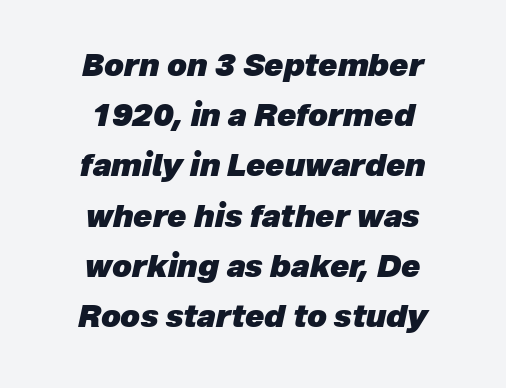
The foot of each line stays bare and open. Looks like regular typesetting: each glyph gets only the width it needs. The gaps between neighbouring characters are ordinary and unremarkable. Each new line begins a customary step beneath the previous one. The axis of the letterforms is tilted away from vertical.
